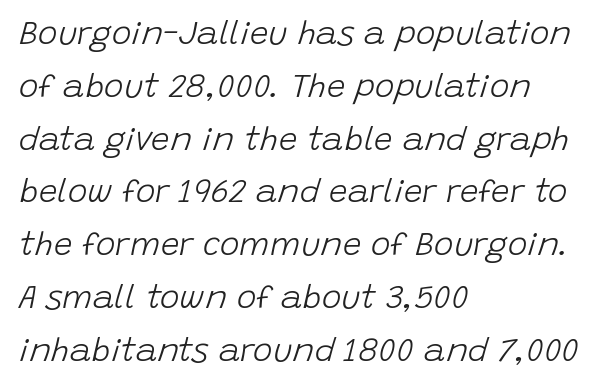
Whoever set this chose a conventional vertical rhythm. An italicized treatment has been applied to the whole sample. The rag falls on the right side of this text block. Think standard paragraph weight, or any step lighter than that. Compared with typical body copy, the letter spacing here is the same.
